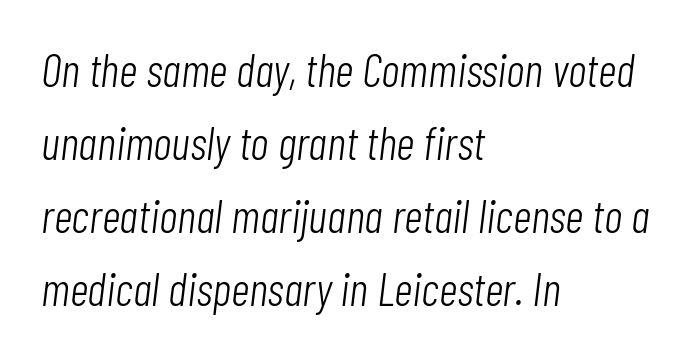
Q: Is the text bold? A: No.
Q: Is the text italic (slanted)? A: Yes, it leans right by about 7 degrees.
Q: Is the text underlined? A: No.
Q: How is the paragraph aligned? A: Left-aligned.
Q: Is the spacing between letters normal or unusually wide? A: Normal.
Q: Is the spacing between lines tight, normal or loose? A: Normal.
Q: Width (condensed, normal, or wide)? A: Condensed.
Q: Stroke contrast? A: Low.
Q: x-height? A: Medium.
Q: Monospaced? A: No.
